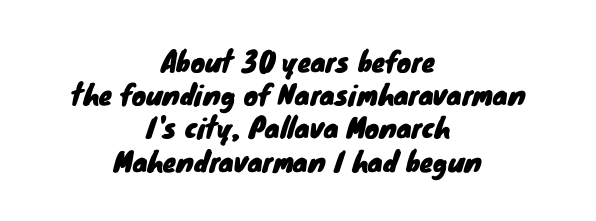
Descenders hang freely into open space. The passage shown has conventional tracking throughout. Alignment: centered.
